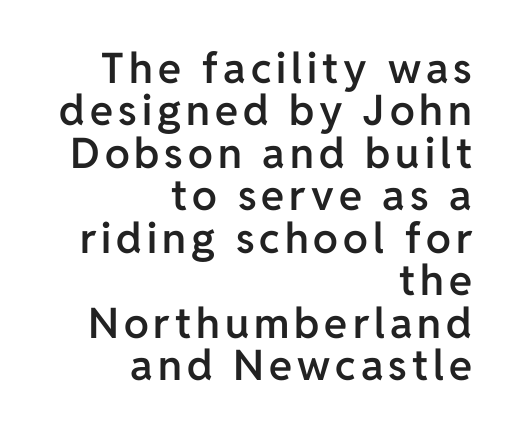
Whoever set this chose condensed vertical rhythm over breathing room. Posture: upright roman. Observe the absence of serifs on each vertical stroke in this sample. These words are printed semibold, heavier than regular yet not bold. Words float on clear page, feet unadorned.
